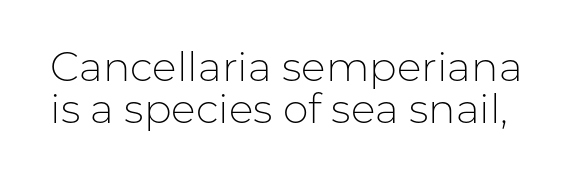
The image shows 41 px light sans-serif type, upright; set tight line spacing (1.03x), normal letter spacing, not underlined; low stroke contrast and a medium x-height.
